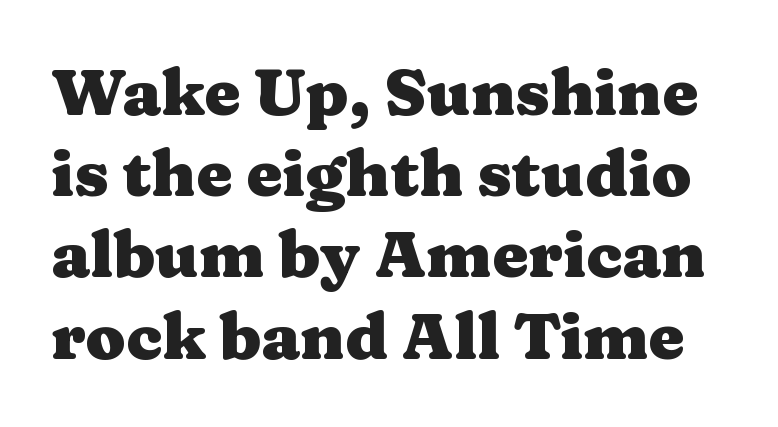
Compared with typical body copy, the letter spacing here is the same. The face used here is proportionally spaced, like ordinary book or web type. Summary of weight: heavy, a full bold. Does the type have serifs? Yes, each stem ends in a small foot. Lines of text with bare space underneath. Evenly set lines give the paragraph a standard silhouette.
